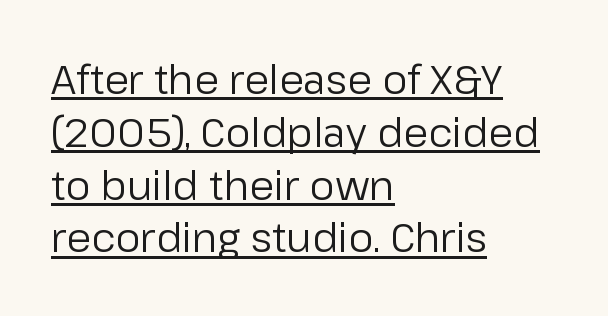
Vertically, the passage feels balanced, rows spaced as you'd expect. Do the characters align in a grid? No, the font is proportional. The paragraph shown leans on its left margin. Posture: upright roman.
